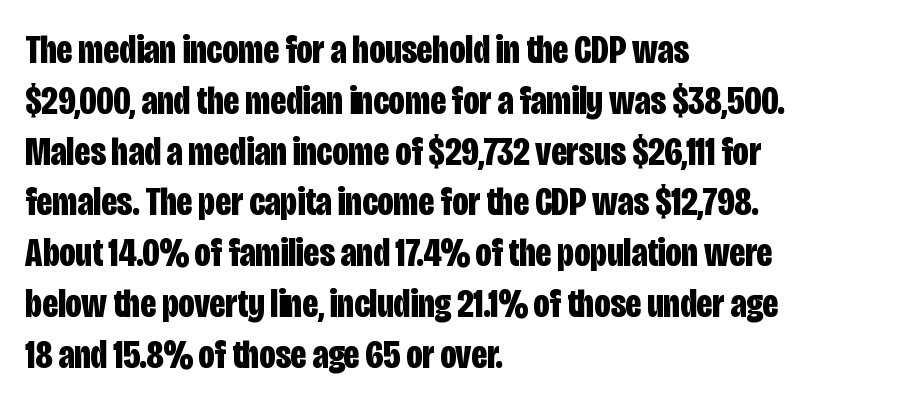
Q: Is the text bold? A: Yes.
Q: Is the text italic (slanted)? A: No, it is upright.
Q: Is the typeface a serif or a sans-serif typeface? A: Sans-serif.
Q: Is the text underlined? A: No.
Q: How is the paragraph aligned? A: Left-aligned.
Q: Is the spacing between letters normal or unusually wide? A: Normal.
Q: Is the spacing between lines tight, normal or loose? A: Normal.
Q: Width (condensed, normal, or wide)? A: Condensed.
Q: Stroke contrast? A: Low.
Q: x-height? A: Large.
Q: Monospaced? A: No.
